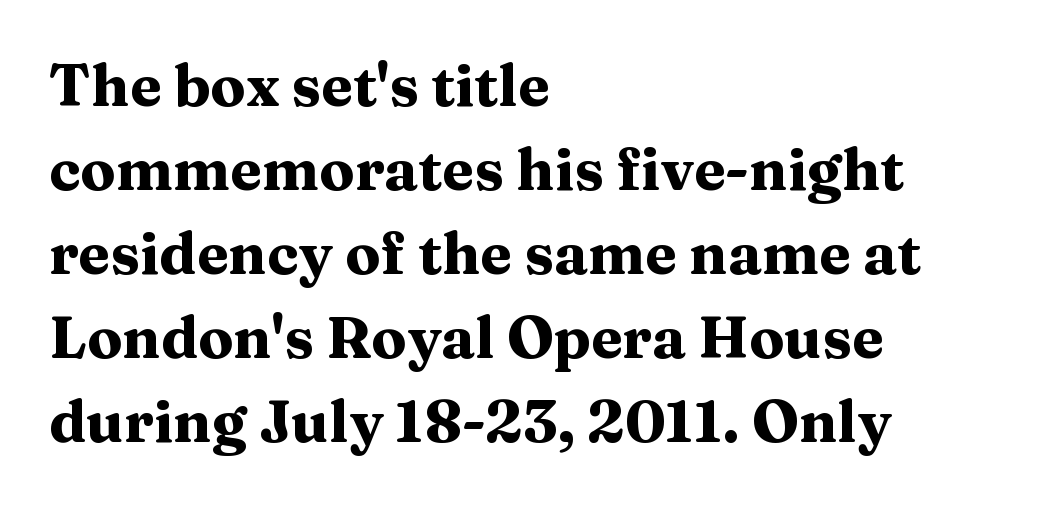
{"serif": "yes", "italic": "no", "bold": "yes", "weight": "heavy", "width": "wide", "stroke_contrast": "medium", "x_height": "medium", "monospaced": "no", "underline": "no", "align": "left", "line_spacing": "normal", "line_spacing_ratio": 1.45, "letter_spacing": "normal", "letter_spacing_em": 0.0, "glyph_px": 58}
